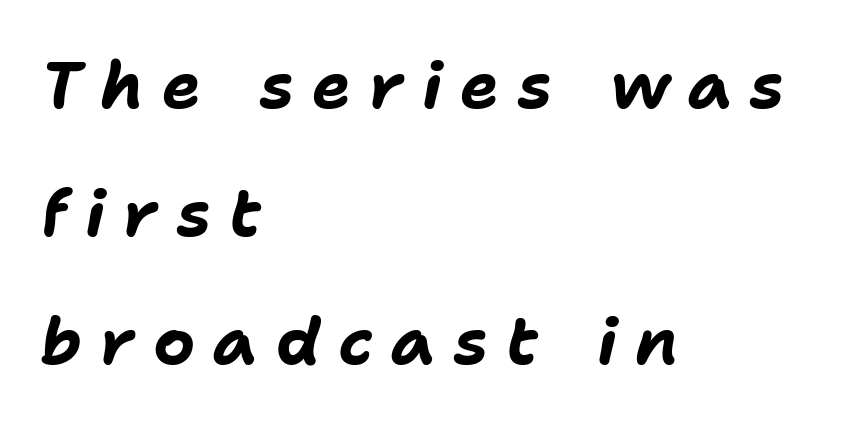
Q: Is the text bold? A: Yes.
Q: Is the text italic (slanted)? A: Yes, it leans right by about 11 degrees.
Q: Is the text underlined? A: No.
Q: How is the paragraph aligned? A: Left-aligned.
Q: Is the spacing between letters normal or unusually wide? A: Unusually wide.
Q: Is the spacing between lines tight, normal or loose? A: Loose.
Q: Width (condensed, normal, or wide)? A: Normal.
Q: Stroke contrast? A: Low.
Q: x-height? A: Medium.
Q: Monospaced? A: No.
